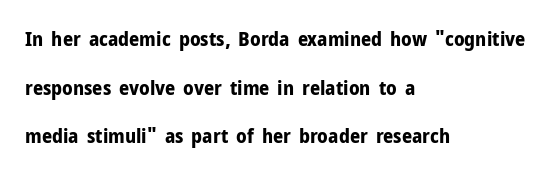
{"italic": "no", "bold": "yes", "underline": "no", "align": "left", "line_spacing": "loose", "line_spacing_ratio": 2.43, "letter_spacing": "normal", "letter_spacing_em": 0.0, "glyph_px": 20}
